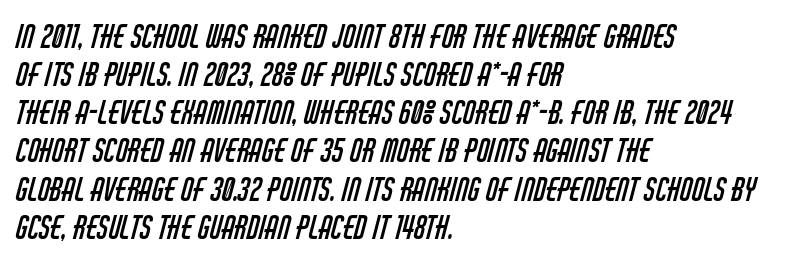
No extra ink here — the face is not bold. What stands out about the letter spacing? Nothing — it is the standard amount. Does the copy run flush right? No — it runs flush left. This sample uses a sans-serif face.
